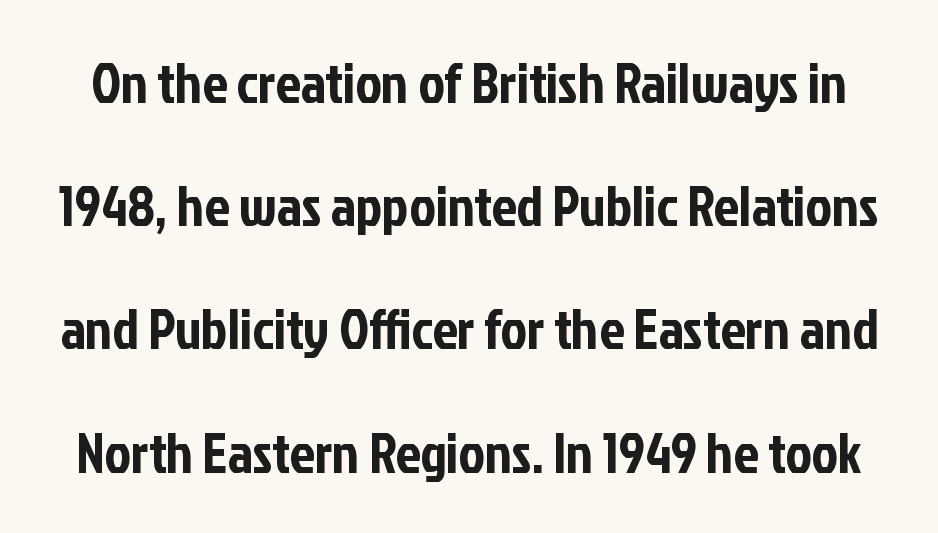
Q: Is the text italic (slanted)? A: No, it is upright.
Q: Is the typeface a serif or a sans-serif typeface? A: Sans-serif.
Q: Is the text underlined? A: No.
Q: Is the spacing between letters normal or unusually wide? A: Normal.
Q: Is the spacing between lines tight, normal or loose? A: Loose.
Q: Width (condensed, normal, or wide)? A: Condensed.
Q: Stroke contrast? A: Low.
Q: x-height? A: Medium.
Q: Monospaced? A: No.
